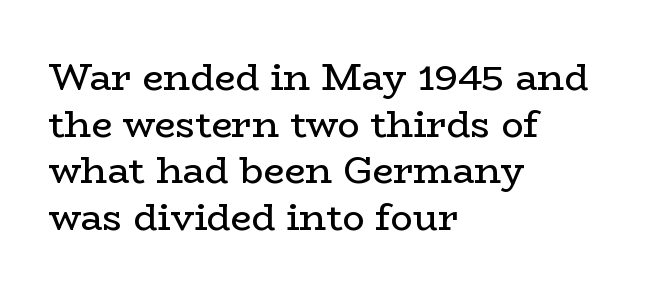
Words float on clear page, feet unadorned. Posture: upright roman. Character widths vary here, with narrow letters taking less room than wide ones. This sample is left-justified, so line endings fall wherever the words run out. Compared with typical body copy, the letter spacing here is the same.
